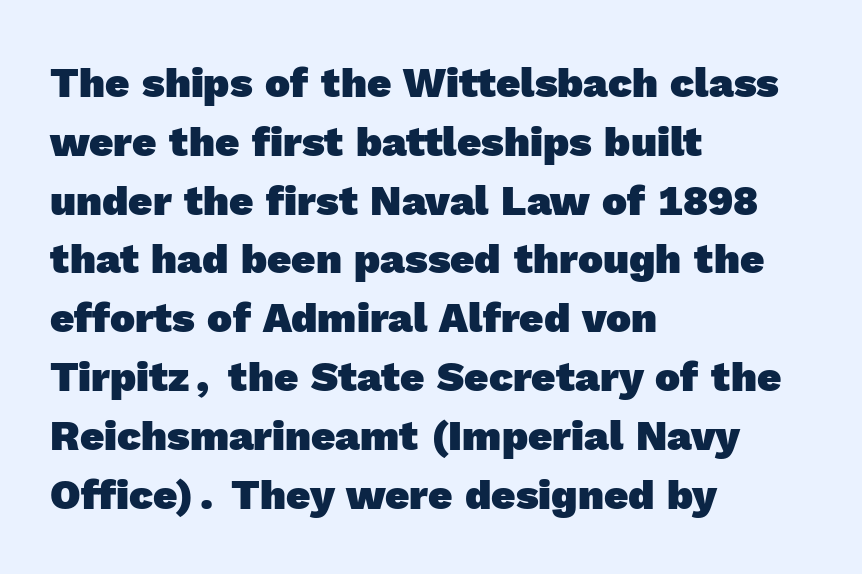
{"serif": "no", "bold": "yes", "weight": "heavy", "width": "normal", "x_height": "medium", "monospaced": "no", "underline": "no", "align": "left", "line_spacing": "normal", "line_spacing_ratio": 1.4, "letter_spacing": "normal", "letter_spacing_em": 0.0, "glyph_px": 42}
